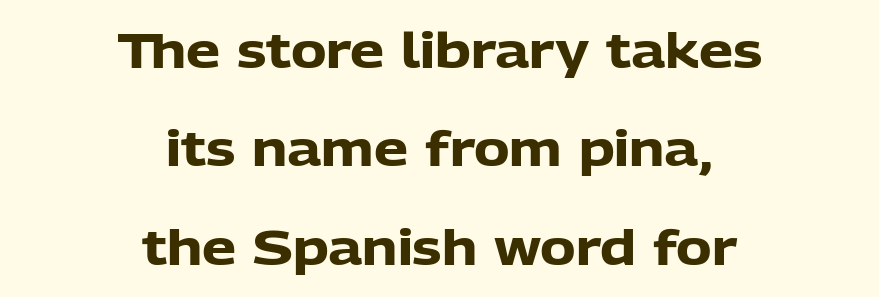
The glyphs have the mass of a bold cut. Default kerning and tracking; the words read as compact shapes. Note the varied advance widths — an 'i' is clearly narrower than an 'm'. Reading down the column, the eye jumps a long way to each next line. In terms of letterform style, serifs are entirely absent. The font's upright variant was chosen for this text.
